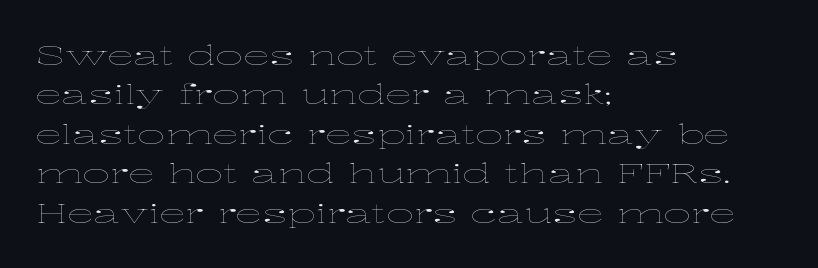
Quick note: not italic, upright. Is the stroke heavy? The answer is a plain regular-or-lighter. The setting favours the left margin, as ordinary paragraphs usually do. Has an underline been added? It has not. Tracking here is standard; glyphs follow each other at the usual distance. Line spacing here is normal.
